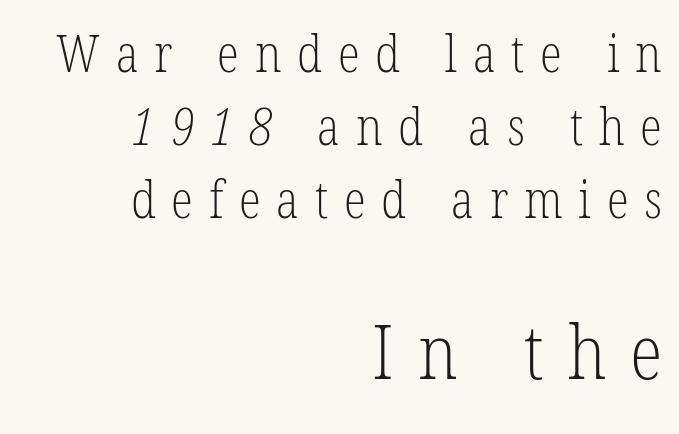
{"serif": "yes", "bold": "no", "weight": "light", "width": "condensed", "stroke_contrast": "low", "x_height": "medium", "monospaced": "no", "underline": "no", "align": "right", "line_spacing": "normal", "line_spacing_ratio": 1.43, "letter_spacing": "wide", "letter_spacing_em": 0.31, "larger_block": "second", "size_ratio": 1.49, "glyph_px": 76}
